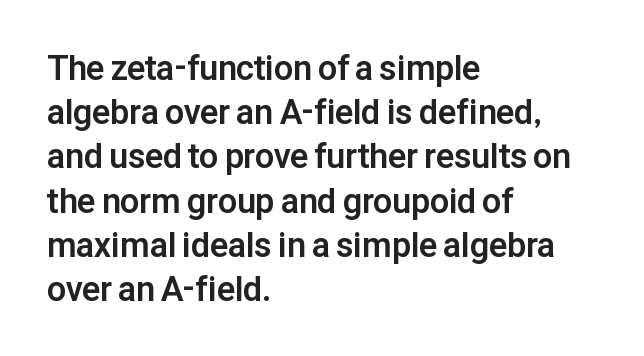
Is the letter spacing exaggerated? No — it looks like the ordinary default. Has an underline been added? It has not. This is heavy type, rendered in bold. Every stem runs plumb, perpendicular to the baseline.
